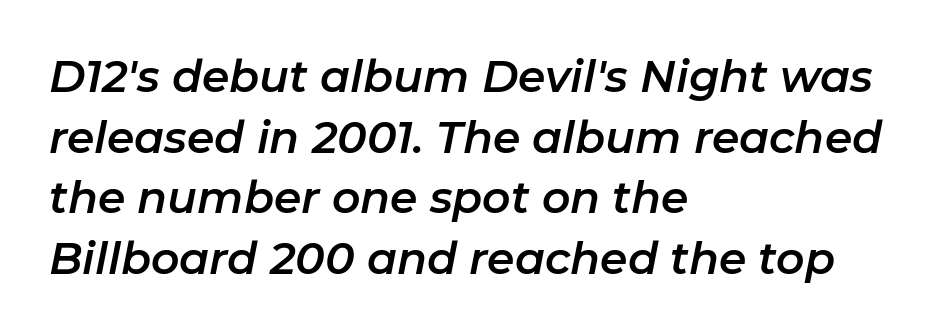
The image shows 44 px text type, italic (leaning right); set left-aligned, normal line spacing (1.38x), normal letter spacing, not underlined; low stroke contrast and a medium x-height.
